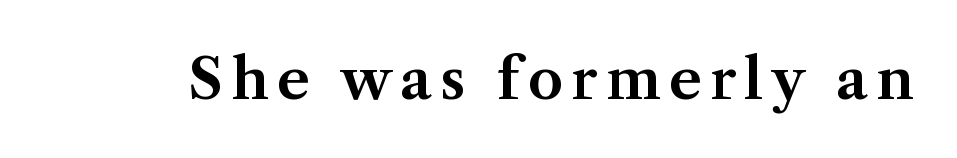
Q: Is the text italic (slanted)? A: No, it is upright.
Q: Is the typeface a serif or a sans-serif typeface? A: Serif.
Q: Is the text underlined? A: No.
Q: Width (condensed, normal, or wide)? A: Normal.
Q: Stroke contrast? A: Medium.
Q: x-height? A: Medium.
Q: Monospaced? A: No.
